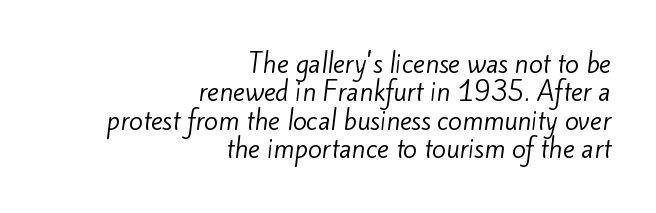
The words here are not underlined. The passage is arranged like a letterhead date or caption credit — flush right. The gaps between neighbouring characters are ordinary and unremarkable. What's the leading like? Squeezed, with rows nearly overlapping. The font sits on the lighter half of the weight spectrum, regular included.
